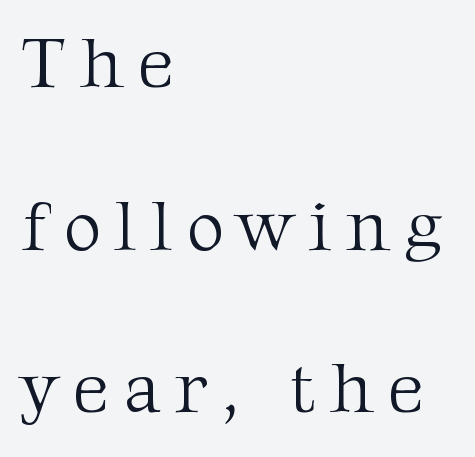
Each row of text sits above clean, open space. The face used here is proportionally spaced, like ordinary book or web type. Observe the wide spacing: letters keep a clear distance from each other. One-word summary of the alignment: left. The weight tops out at a normal text grade.
